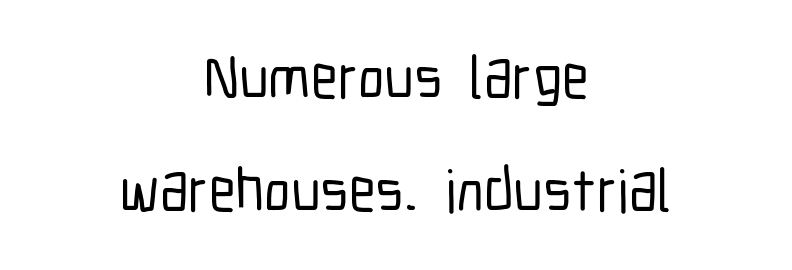
The image shows 60 px condensed sans-serif type, upright; set centered, line spacing 1.89x, normal letter spacing, not underlined; low stroke contrast and a medium x-height.
